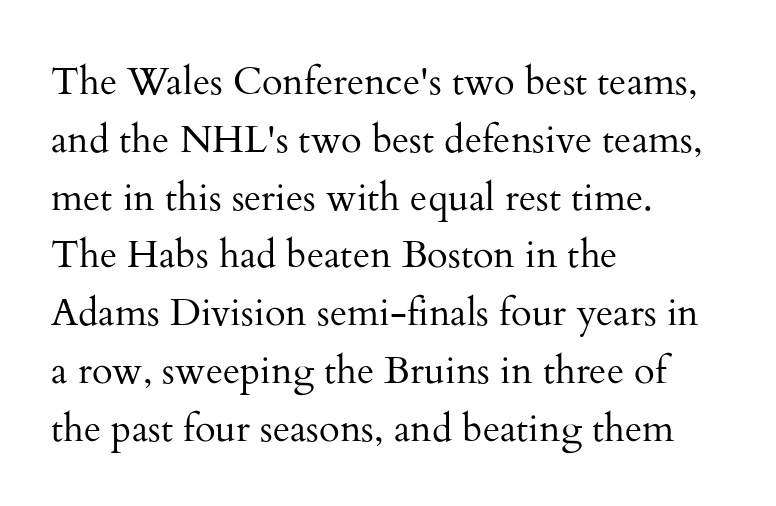
Q: Is the text bold? A: No.
Q: Is the text italic (slanted)? A: No, it is upright.
Q: Is the typeface a serif or a sans-serif typeface? A: Serif.
Q: Is the text underlined? A: No.
Q: How is the paragraph aligned? A: Left-aligned.
Q: Is the spacing between letters normal or unusually wide? A: Normal.
Q: Is the spacing between lines tight, normal or loose? A: Normal.
Q: Width (condensed, normal, or wide)? A: Normal.
Q: Stroke contrast? A: Medium.
Q: x-height? A: Small.
Q: Monospaced? A: No.
